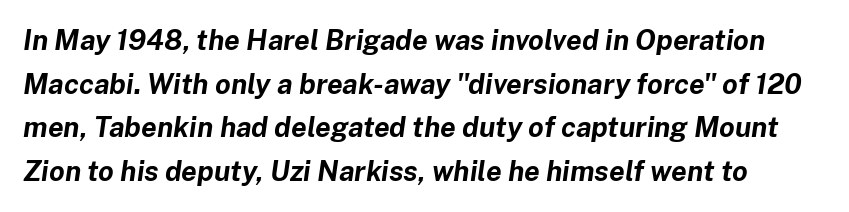
{"italic": "yes", "lean": "right", "slant_degrees": 8, "bold": "yes", "weight": "bold", "width": "normal", "stroke_contrast": "low", "x_height": "medium", "monospaced": "no", "underline": "no", "line_spacing": "normal", "line_spacing_ratio": 1.56, "letter_spacing": "normal", "letter_spacing_em": 0.0, "glyph_px": 28}
